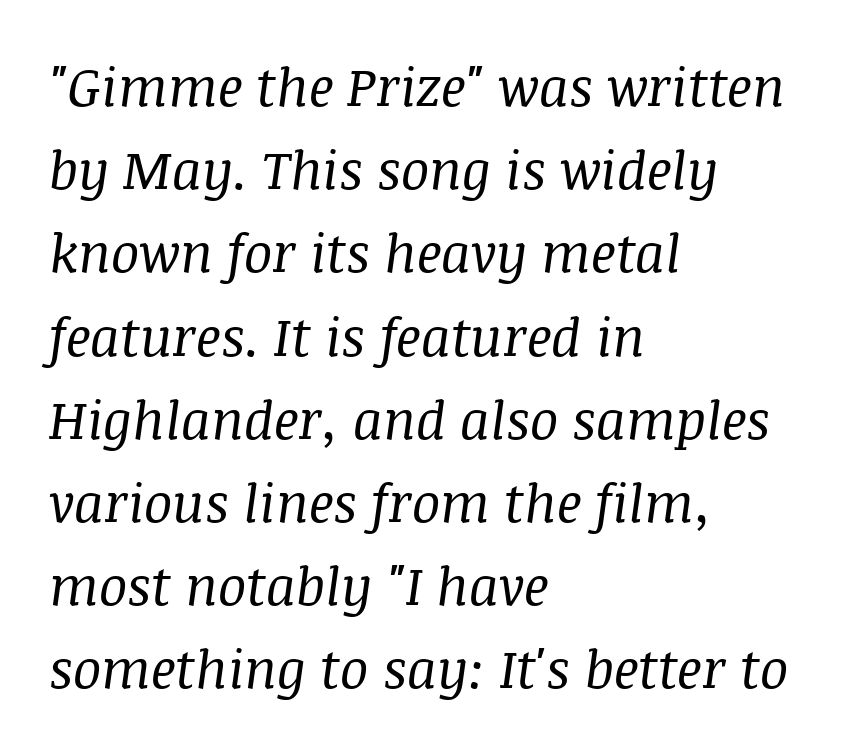
Q: Is the text bold? A: No.
Q: Is the text italic (slanted)? A: Yes, it leans right by about 8 degrees.
Q: Is the typeface a serif or a sans-serif typeface? A: Serif.
Q: Is the text underlined? A: No.
Q: How is the paragraph aligned? A: Left-aligned.
Q: Is the spacing between letters normal or unusually wide? A: Normal.
Q: Is the spacing between lines tight, normal or loose? A: Normal.
Q: Width (condensed, normal, or wide)? A: Normal.
Q: Stroke contrast? A: Medium.
Q: x-height? A: Large.
Q: Monospaced? A: No.
